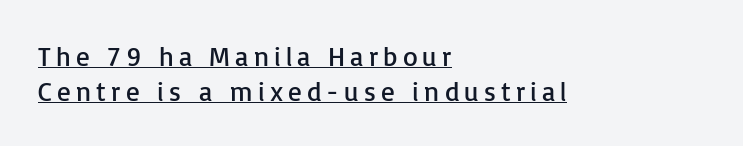
The image shows 27 px text type, upright; set left-aligned, normal line spacing (1.28x), underlined.
